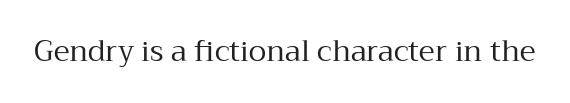
Q: Is the text bold? A: No.
Q: Is the text italic (slanted)? A: No, it is upright.
Q: Is the typeface a serif or a sans-serif typeface? A: Serif.
Q: Is the text underlined? A: No.
Q: Is the spacing between letters normal or unusually wide? A: Normal.
Q: Width (condensed, normal, or wide)? A: Normal.
Q: Stroke contrast? A: Medium.
Q: x-height? A: Medium.
Q: Monospaced? A: No.
